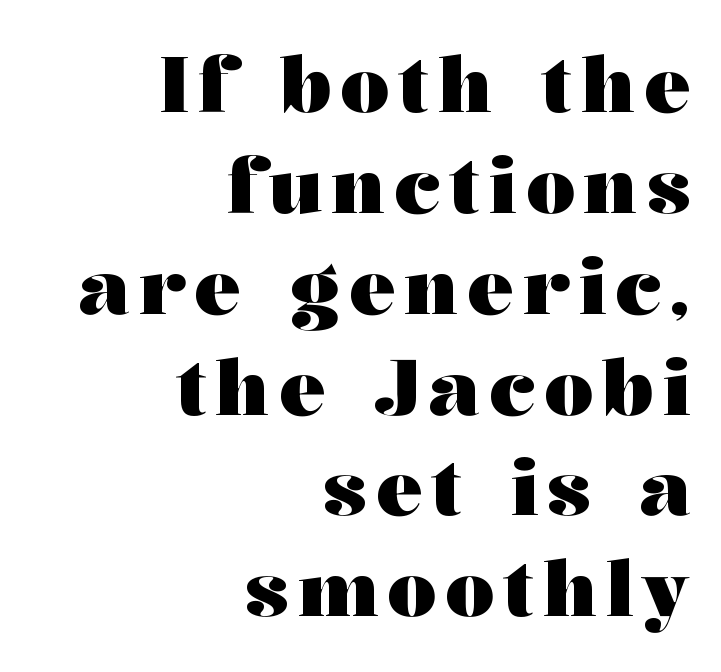
Think of a printed novel: that variable character pitch is what you see here. The setting favours the right margin, as signatures and pull-quotes sometimes do. Serif or sans? Serif — the stroke terminals have little feet. Descenders hang freely into open space.
